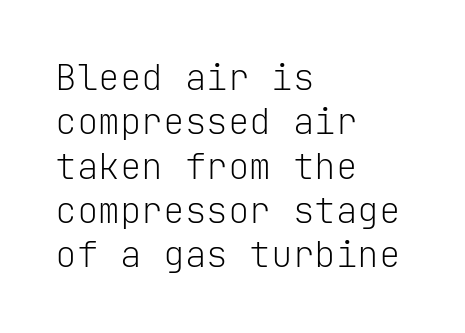
The image shows 36 px light sans-serif type, upright, monospaced; set left-aligned, line spacing 1.23x, normal letter spacing, not underlined; low stroke contrast and a medium x-height.
